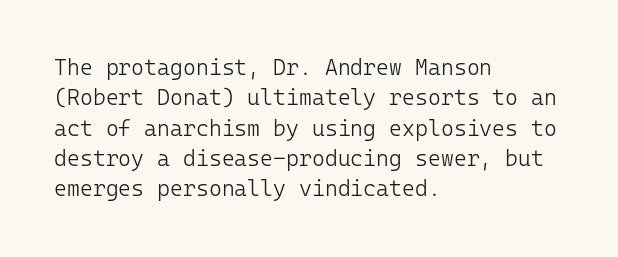
The image shows 22 px text type, upright; set left-aligned, normal line spacing (1.38x), normal letter spacing, not underlined.
